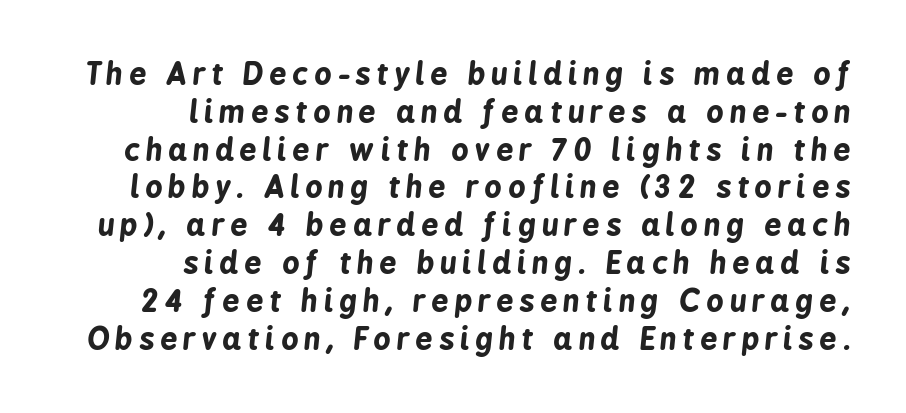
Q: Is the text bold? A: Yes.
Q: Is the text italic (slanted)? A: Yes, it leans right by about 6 degrees.
Q: Is the text underlined? A: No.
Q: How is the paragraph aligned? A: Right-aligned.
Q: Is the spacing between letters normal or unusually wide? A: Unusually wide.
Q: Is the spacing between lines tight, normal or loose? A: Normal.
Q: Width (condensed, normal, or wide)? A: Condensed.
Q: Stroke contrast? A: Low.
Q: x-height? A: Medium.
Q: Monospaced? A: No.
